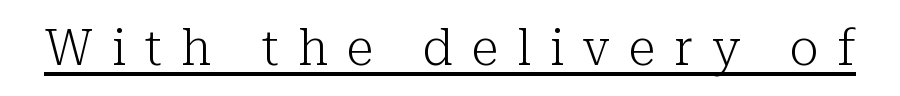
Note: serifs present on the glyphs. Each letter keeps its own natural width here, so spacing adapts to shape. Designer's note — italics off, roman on. Stems and bowls with no extra thickness — not bold. Short note: letters widely spaced. A continuous stroke trails under the words, as in a hyperlink.
